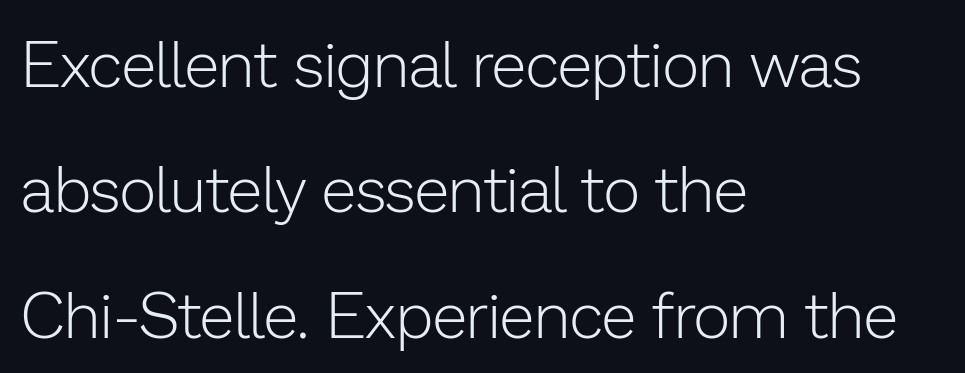
{"serif": "no", "italic": "no", "bold": "no", "weight": "light", "width": "normal", "stroke_contrast": "low", "x_height": "medium", "monospaced": "no", "underline": "no", "align": "left", "line_spacing": "loose", "line_spacing_ratio": 1.96, "letter_spacing": "normal", "letter_spacing_em": 0.0, "glyph_px": 64}
